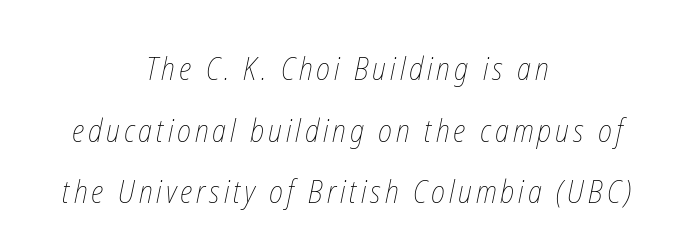
{"bold": "no", "weight": "thin", "width": "condensed", "stroke_contrast": "low", "x_height": "medium", "monospaced": "no", "underline": "no", "align": "center", "line_spacing": "loose", "line_spacing_ratio": 1.99, "glyph_px": 31}
